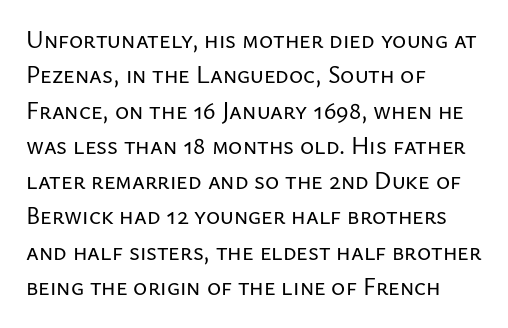
The passage shown stacks its lines at a standard gap. No extra tracking has been applied to these lines. Compared with a centered layout, this one pins lines to the left instead. The area under the type is left untouched. When letters stand straight like this, we call the style roman or upright.
